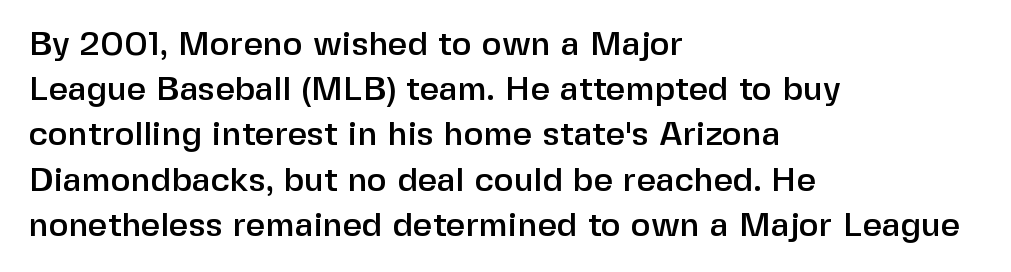
It's the straight-up-and-down kind of type. The letters advance in unequal steps, a hallmark of proportional type. In terms of letterspacing, this is plain default setting. A bare baseline throughout the passage.
